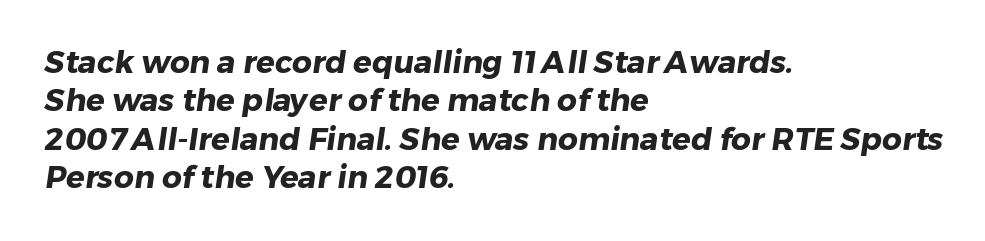
The image shows 31 px heavy sans-serif type; set left-aligned, line spacing 1.24x, normal letter spacing, not underlined; low stroke contrast and a medium x-height.
